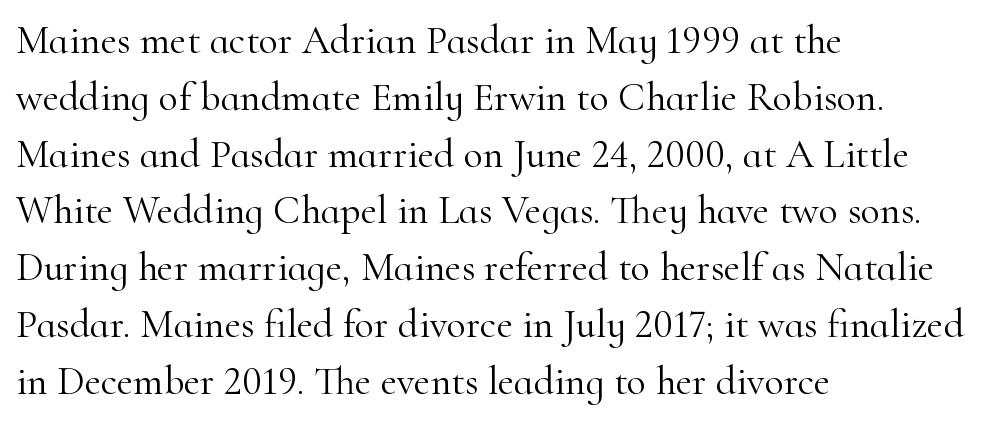
Horizontal bands of white between lines are of average thickness. The passage shown is typeset with a serif family. Varying glyph widths throughout — classic text-font behaviour. The specimen reads as upright at a glance. This is not heavy type; no bold has been used. Descenders are the only things crossing below the line.
